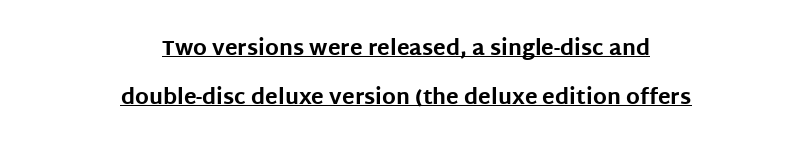
{"italic": "no", "bold": "yes", "underline": "yes", "align": "center", "line_spacing": "loose", "line_spacing_ratio": 2.34, "letter_spacing": "normal", "letter_spacing_em": 0.0, "glyph_px": 21}
